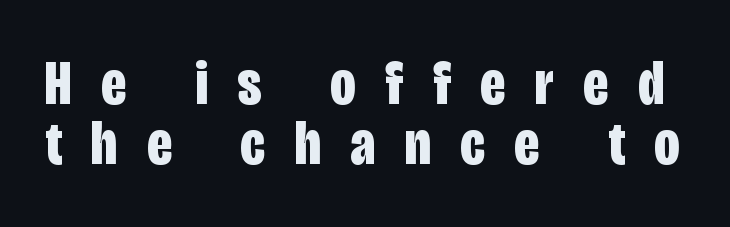
Q: Is the text bold? A: Yes.
Q: Is the text italic (slanted)? A: No, it is upright.
Q: Is the typeface a serif or a sans-serif typeface? A: Sans-serif.
Q: Is the text underlined? A: No.
Q: Is the spacing between letters normal or unusually wide? A: Unusually wide.
Q: Is the spacing between lines tight, normal or loose? A: Tight.
Q: Width (condensed, normal, or wide)? A: Condensed.
Q: Stroke contrast? A: Low.
Q: x-height? A: Large.
Q: Monospaced? A: No.
